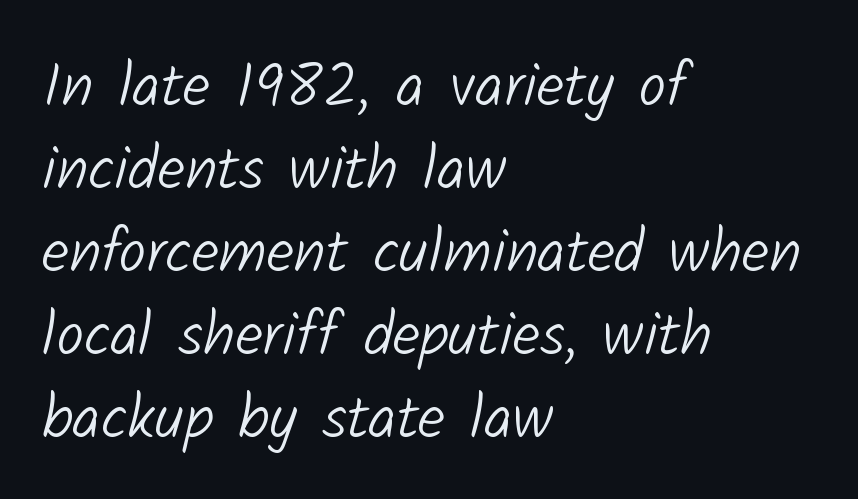
The image shows 62 px light sans-serif type; set left-aligned, normal line spacing (1.34x), normal letter spacing, not underlined; low stroke contrast and a medium x-height.
